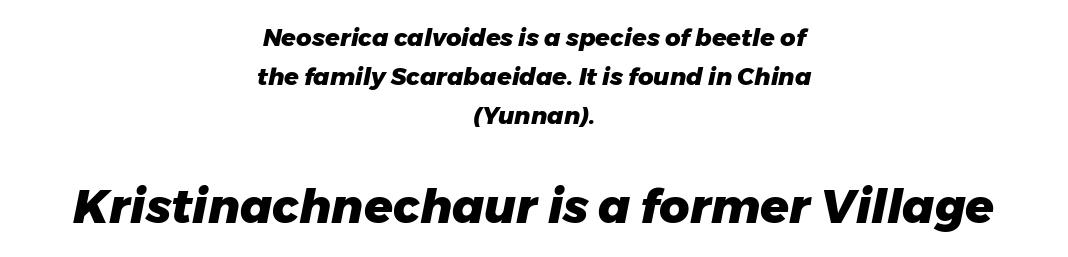
The image shows 47 px heavy type, italic (leaning right); set centered, normal line spacing (1.63x), normal letter spacing, not underlined; the second (bottom) block is 1.96x larger; low stroke contrast and a medium x-height.
